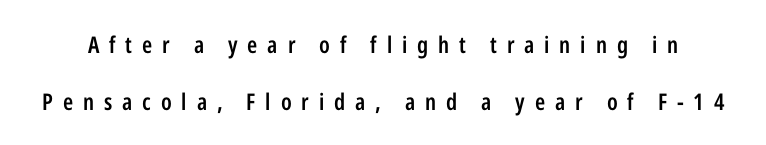
{"italic": "no", "bold": "semi", "underline": "no", "line_spacing": "loose", "line_spacing_ratio": 2.46, "letter_spacing": "wide", "letter_spacing_em": 0.43, "glyph_px": 23}
